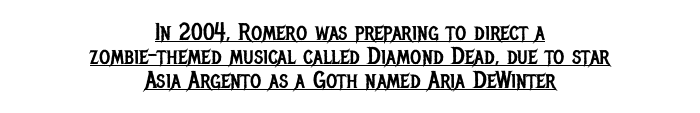
The image shows 24 px text type, upright; set centered, tight line spacing (1.0x), normal letter spacing, underlined.
